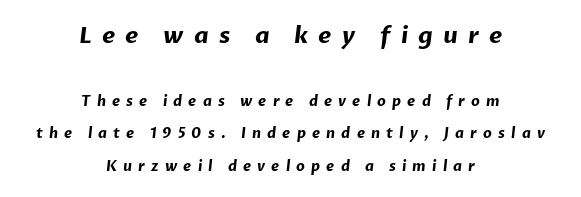
Q: Is the text bold? A: Yes.
Q: Is the text underlined? A: No.
Q: How is the paragraph aligned? A: Centered.
Q: Is the spacing between letters normal or unusually wide? A: Unusually wide.
Q: Is the spacing between lines tight, normal or loose? A: Loose.
Q: Which block of text is set in a larger size, the first (top) or the second (bottom)? A: The first (top) one.
